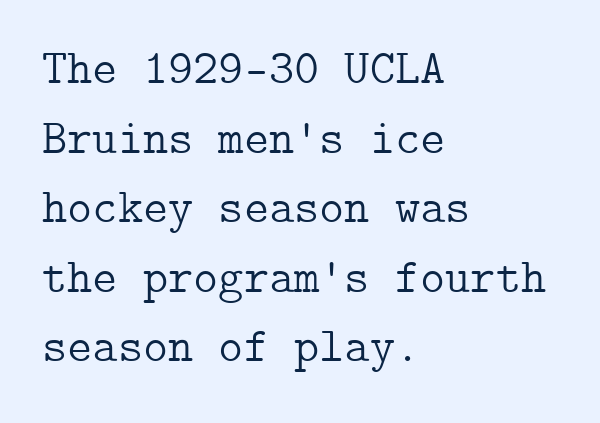
Q: Is the text bold? A: No.
Q: Is the text italic (slanted)? A: No, it is upright.
Q: Is the typeface a serif or a sans-serif typeface? A: Serif.
Q: Is the text underlined? A: No.
Q: How is the paragraph aligned? A: Left-aligned.
Q: Is the spacing between letters normal or unusually wide? A: Normal.
Q: Is the spacing between lines tight, normal or loose? A: Normal.
Q: Width (condensed, normal, or wide)? A: Normal.
Q: Stroke contrast? A: Low.
Q: x-height? A: Medium.
